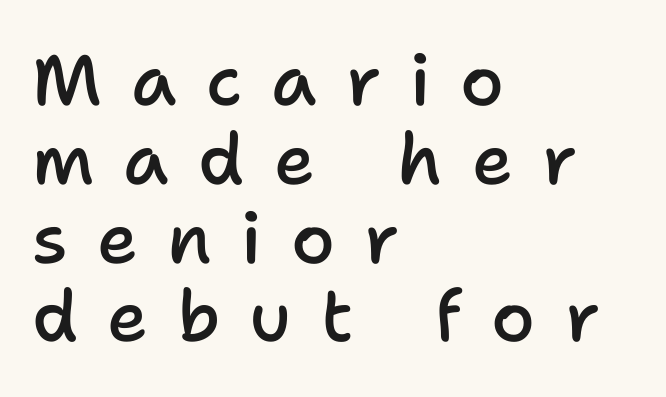
The letterforms stand isolated, each surrounded by extra space. This sample has the flowing, uneven cadence of proportional lettering. Line spacing here is tight. Which margin do the lines hug? The left one — the right edge is uneven.
